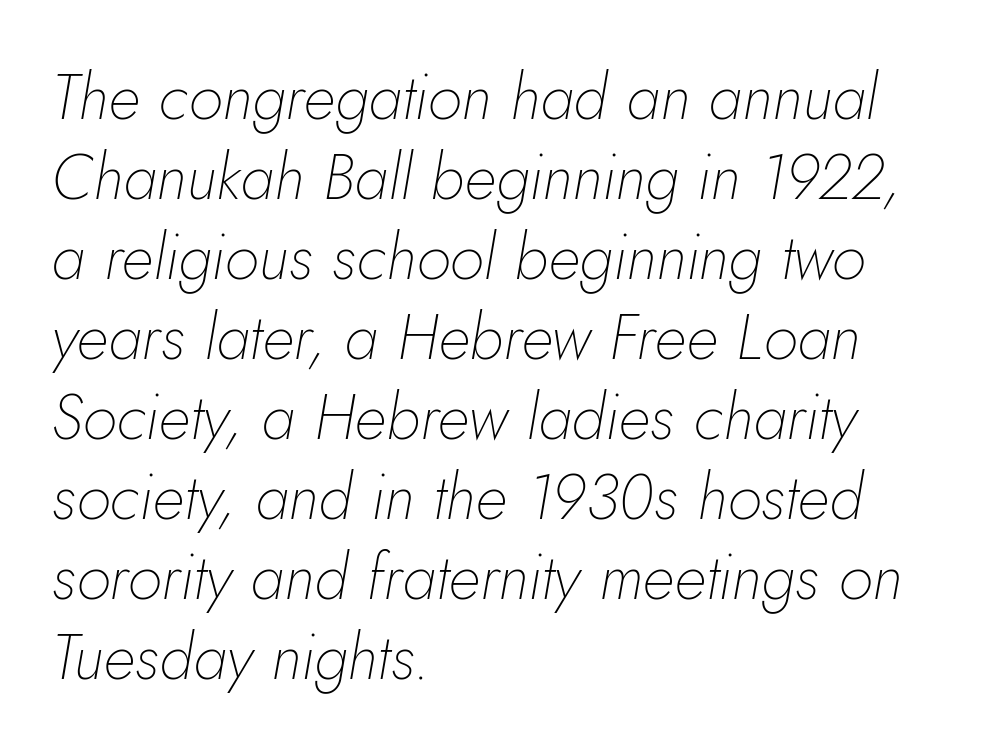
The image shows 63 px thin type, italic (leaning right); set left-aligned, normal line spacing (1.27x), normal letter spacing, not underlined; low stroke contrast and a small x-height.
